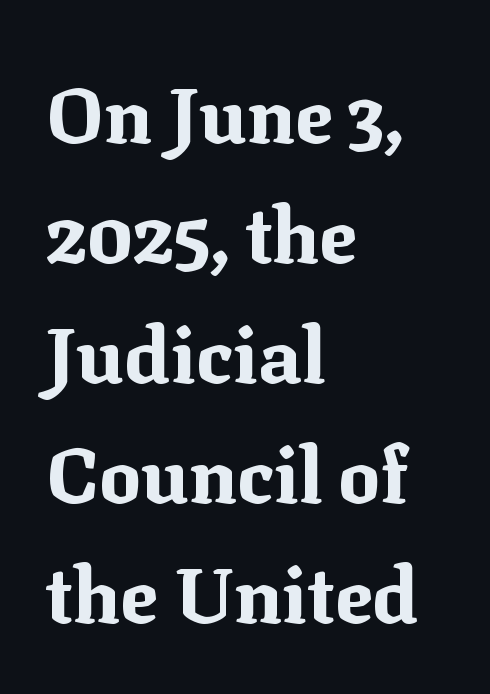
The image shows 78 px bold serif type, upright; set left-aligned, normal line spacing (1.54x), normal letter spacing, not underlined; medium stroke contrast and a medium x-height.
